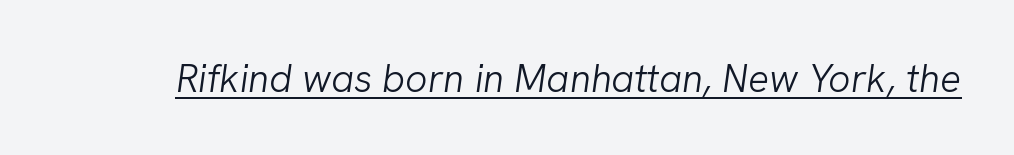
Q: Is the text bold? A: No.
Q: Is the text italic (slanted)? A: Yes, it leans right by about 8 degrees.
Q: Is the text underlined? A: Yes.
Q: Is the spacing between letters normal or unusually wide? A: Normal.
Q: Width (condensed, normal, or wide)? A: Normal.
Q: Stroke contrast? A: Low.
Q: x-height? A: Medium.
Q: Monospaced? A: No.
